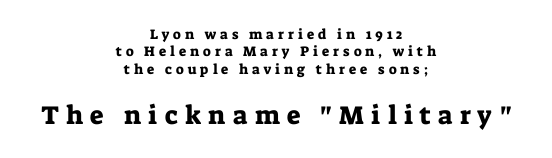
The image shows 26 px text type, upright; set centered, line spacing 1.24x, unusually wide letter spacing (+0.28 em), not underlined; the second (bottom) block is 1.86x larger.
